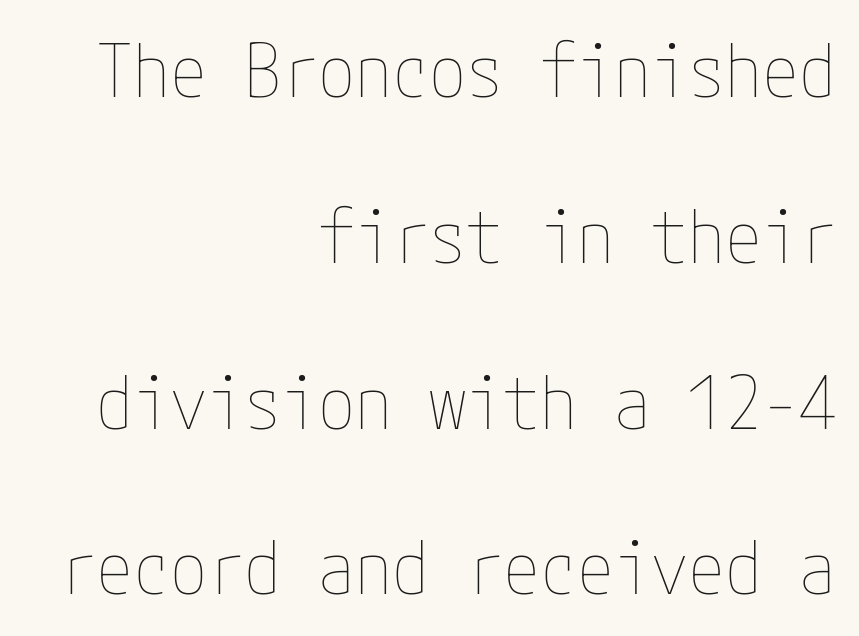
Tracking value appears to be zero — textbook default spacing. Nope, not italic — everything's standing straight. Weight class: somewhere from thin through regular. Anything drawn beneath the words? Only blank space. Summary of vertical rhythm: relaxed, with wide interline spacing.
